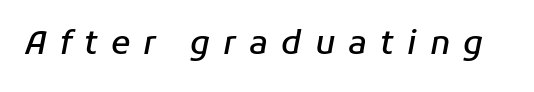
Proportional: the letters do not fall into vertical columns. Check the space under the baseline: it is left empty. Moderately thickened strokes mark this as semibold type. Is the type slanted? Yes — the strokes lean at a clear angle. These lines have a slow, spaced-out rhythm from letter to letter.
